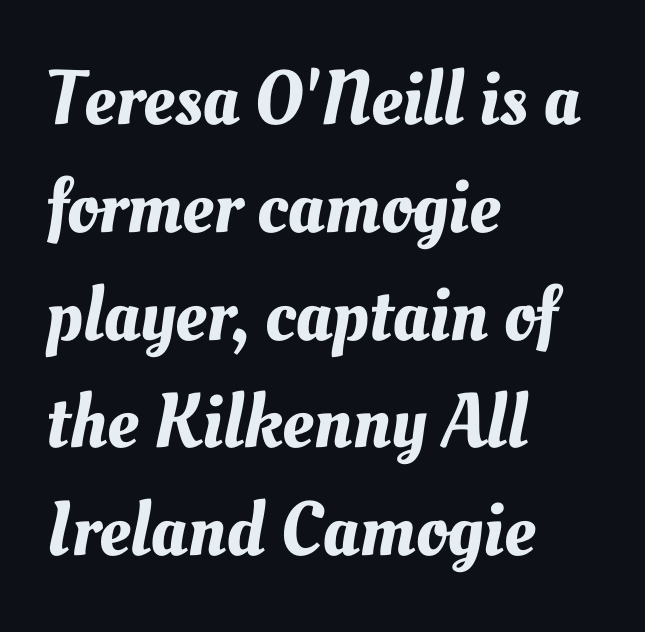
Any mark beneath the type? The region is blank. Line starts are locked; line ends wander. Leading: standard. Here the designer chose a conventional face with non-uniform glyph widths. Letter spacing: default.
